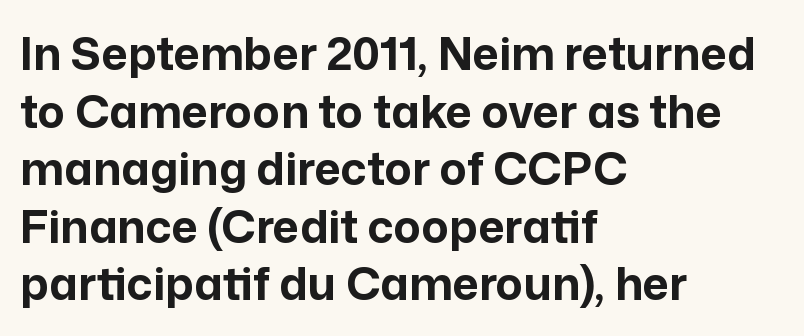
Line spacing here is normal. The glyphs are unaccompanied by any horizontal stroke below them. Is the letter spacing exaggerated? No — it looks like the ordinary default. The compositor pushed each line to the left boundary.
